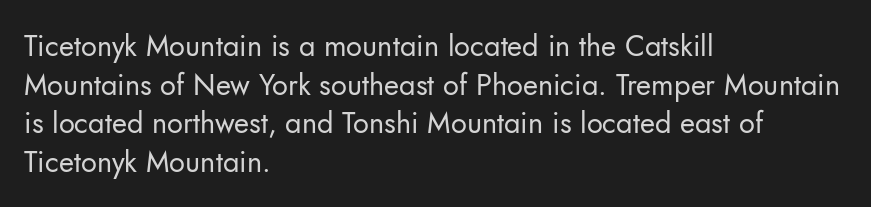
Bold? No — there's no thickening of the strokes. Descenders are the only things crossing below the line. No extra tracking has been applied to these lines. The passage shown is typed in a proportional face where columns would drift. Rows of type keep a routine distance in the vertical direction. Check where the strokes stop: nothing finishes them off — pure sans.
